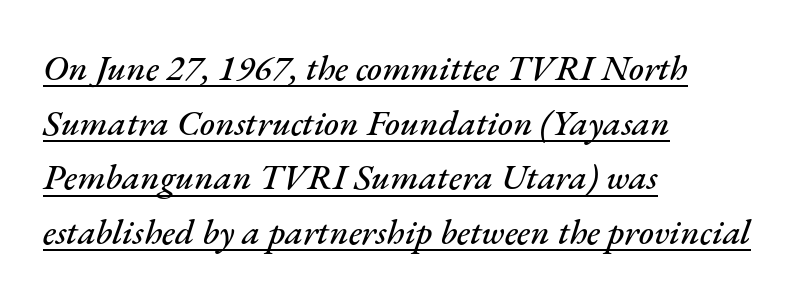
Q: Is the text italic (slanted)? A: Yes, it leans right by about 17 degrees.
Q: Is the text underlined? A: Yes.
Q: How is the paragraph aligned? A: Left-aligned.
Q: Is the spacing between letters normal or unusually wide? A: Normal.
Q: Is the spacing between lines tight, normal or loose? A: Normal.
Q: Width (condensed, normal, or wide)? A: Normal.
Q: Stroke contrast? A: Medium.
Q: x-height? A: Small.
Q: Monospaced? A: No.
